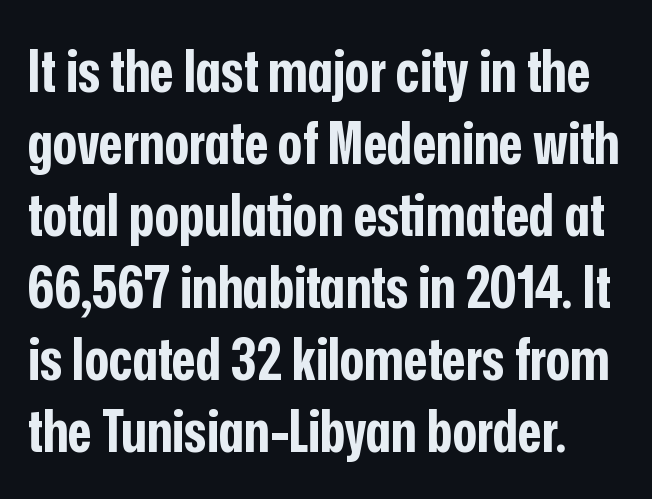
Q: Is the text bold? A: Yes.
Q: Is the text italic (slanted)? A: No, it is upright.
Q: Is the typeface a serif or a sans-serif typeface? A: Sans-serif.
Q: Is the text underlined? A: No.
Q: Is the spacing between letters normal or unusually wide? A: Normal.
Q: Width (condensed, normal, or wide)? A: Condensed.
Q: Stroke contrast? A: Low.
Q: x-height? A: Medium.
Q: Monospaced? A: No.
